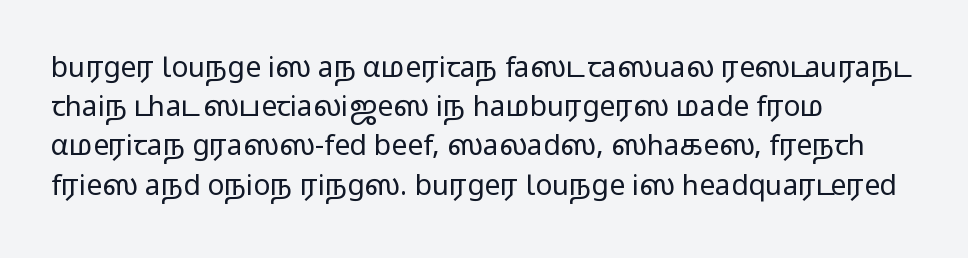
The image shows 28 px regular-weight, wide sans-serif type, upright; set left-aligned, normal line spacing (1.4x), normal letter spacing, not underlined; low stroke contrast and a medium x-height.
